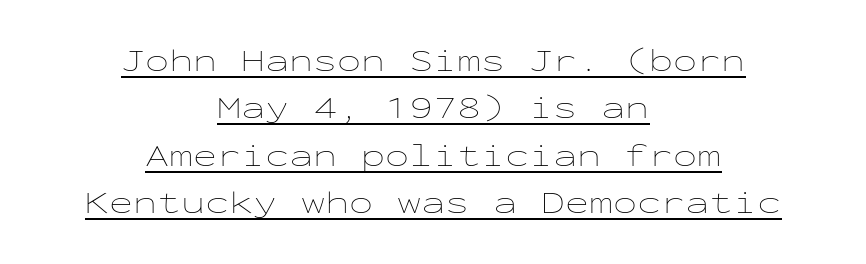
Every stem runs plumb, perpendicular to the baseline. The font is comparable to plain body text, perhaps lighter. Casual observation: everything's sitting right in the middle. Think of a typewriter: that constant character pitch is what you see here. Line spacing here is normal.
